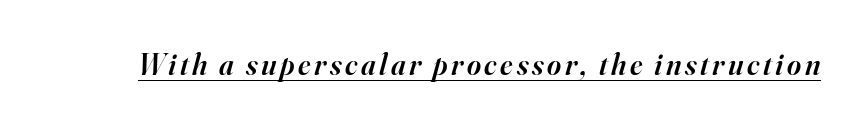
There's an unmistakable incline to the writing here. A typesetter would call this proportional, since set widths differ per character. A fair bit of extra ink — the face is semibold, not bold. Old-style or modern, the face here clearly has serifs. The string is rendered with underlining switched on.
